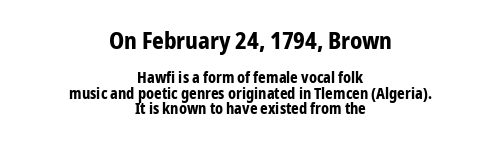
Compared with typical paragraphs, the rows here are closer together. If you drew a line through each stem, it would be perfectly vertical. This sample uses plain, unmodified letter spacing. In CSS terms this would be text-align: center. Compared with an ordinary text face, these strokes are far heavier — a full bold.
